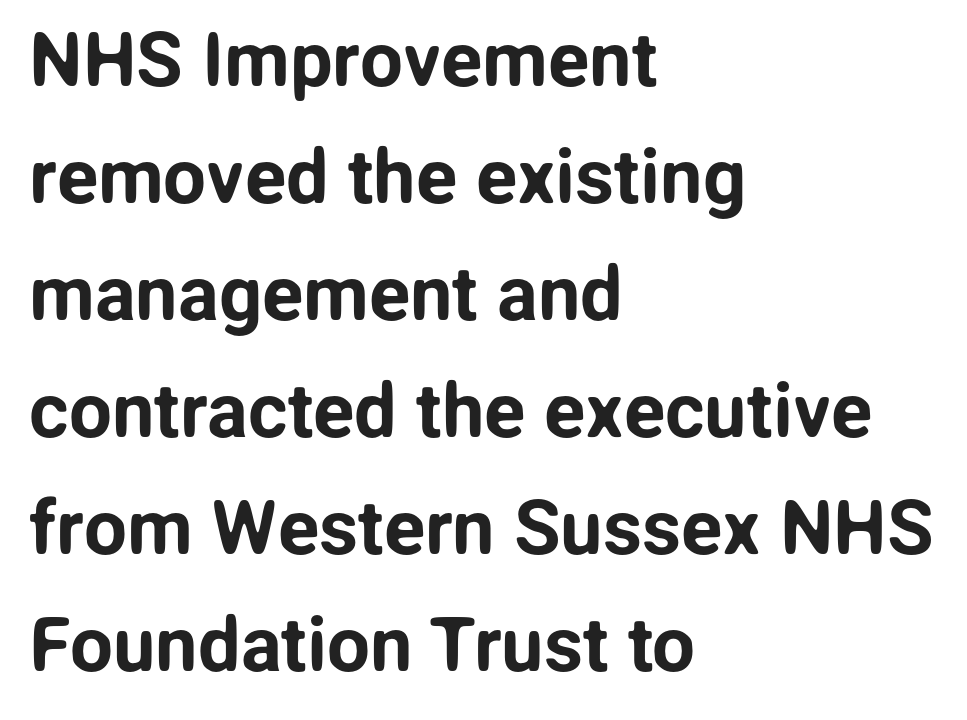
{"serif": "no", "italic": "no", "width": "normal", "stroke_contrast": "low", "x_height": "medium", "monospaced": "no", "underline": "no", "align": "left", "line_spacing": "normal", "line_spacing_ratio": 1.54, "letter_spacing": "normal", "letter_spacing_em": 0.0, "glyph_px": 76}
